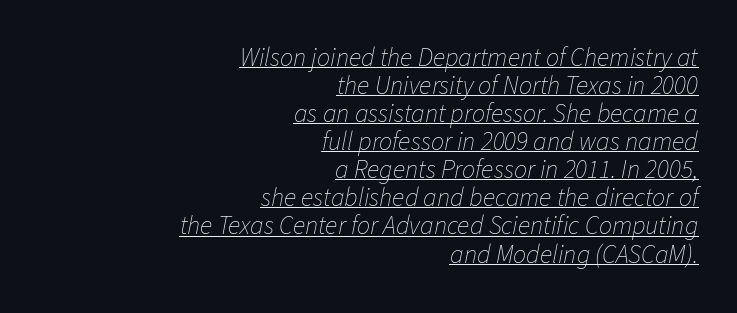
{"italic": "yes", "lean": "right", "slant_degrees": 11, "bold": "no", "underline": "yes", "align": "right", "line_spacing": "tight", "line_spacing_ratio": 1.08, "letter_spacing": "normal", "letter_spacing_em": 0.0, "glyph_px": 26}
